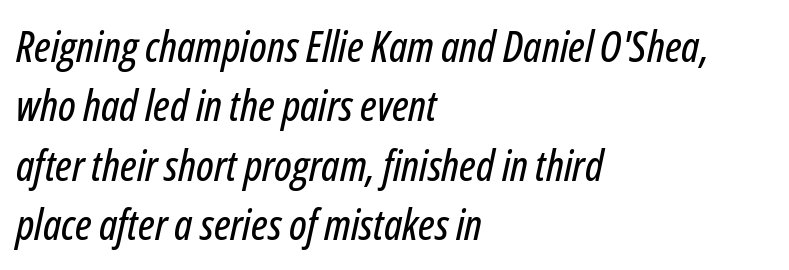
{"italic": "yes", "lean": "right", "slant_degrees": 12, "width": "condensed", "stroke_contrast": "low", "x_height": "medium", "monospaced": "no", "underline": "no", "align": "left", "line_spacing": "normal", "line_spacing_ratio": 1.38, "letter_spacing": "normal", "letter_spacing_em": 0.0, "glyph_px": 43}
